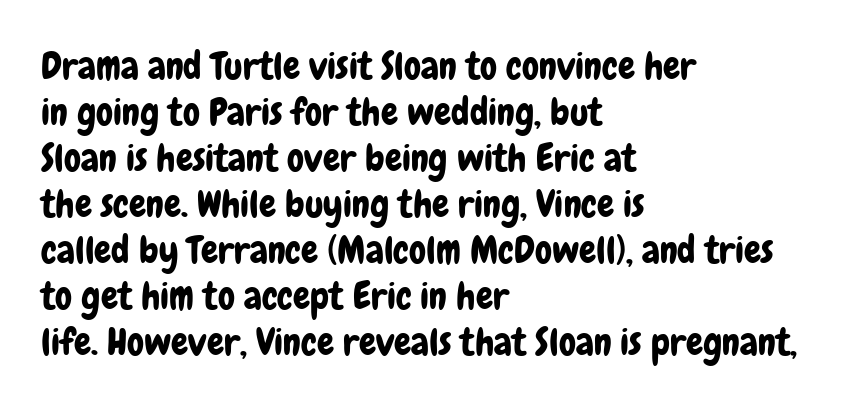
Unlike a traditional serif, this face leaves its strokes unadorned. Does extra space separate the letters? No, they use regular spacing. Here the designer chose a conventional face with non-uniform glyph widths. Bare-footed words on every line. Posture: straight, roman, zero tilt. A classic flush-left, rag-right setting is used for this passage.
